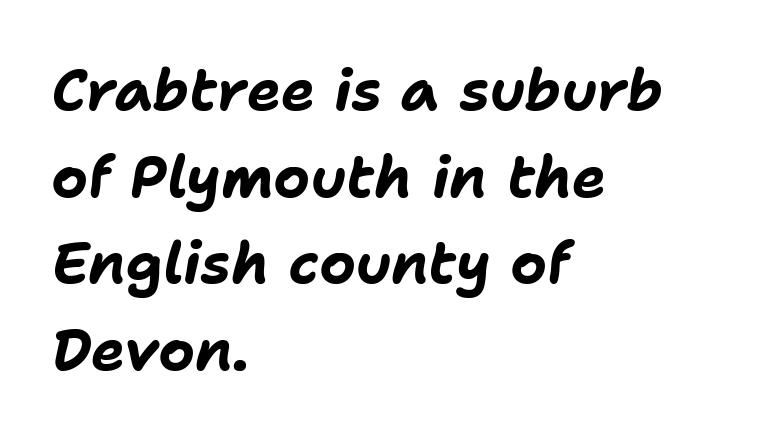
Q: Is the text bold? A: Yes.
Q: Is the text italic (slanted)? A: Yes, it leans right by about 11 degrees.
Q: Is the text underlined? A: No.
Q: How is the paragraph aligned? A: Left-aligned.
Q: Is the spacing between letters normal or unusually wide? A: Normal.
Q: Is the spacing between lines tight, normal or loose? A: Normal.
Q: Width (condensed, normal, or wide)? A: Normal.
Q: Stroke contrast? A: Low.
Q: x-height? A: Medium.
Q: Monospaced? A: No.
